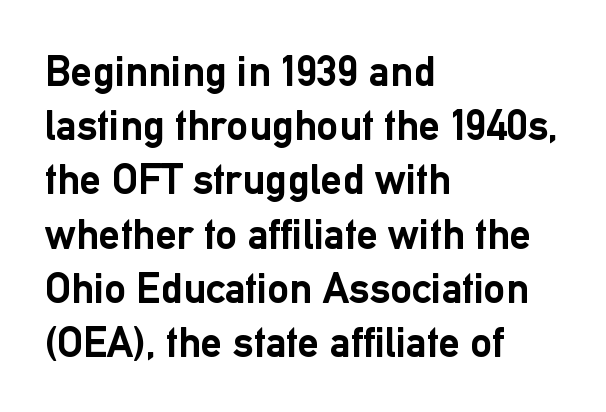
Glyph-to-glyph distance matches everyday printed text. The lines in this sample share a left origin and differ only in where they stop. Unlike italic type, these characters show no tilt at all. Each letter keeps its own natural width here, so spacing adapts to shape. The space between consecutive lines is moderate.
